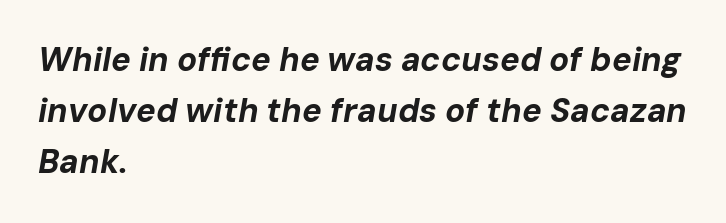
Typesetter's note: full bold, strokes at maximum text heaviness. Designer's note — italics engaged. This rendering leaves character spacing at its baseline value. How would I describe the line gaps? Plain and ordinary. If you drew a ruler down the left edge, every line would touch it. Has an underline been added? It has not.
